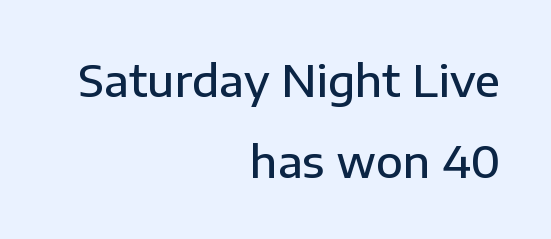
{"serif": "no", "italic": "no", "bold": "semi", "weight": "semibold", "width": "normal", "stroke_contrast": "low", "x_height": "medium", "monospaced": "no", "underline": "no", "align": "right", "line_spacing_ratio": 1.83, "letter_spacing": "normal", "letter_spacing_em": 0.0, "glyph_px": 44}
